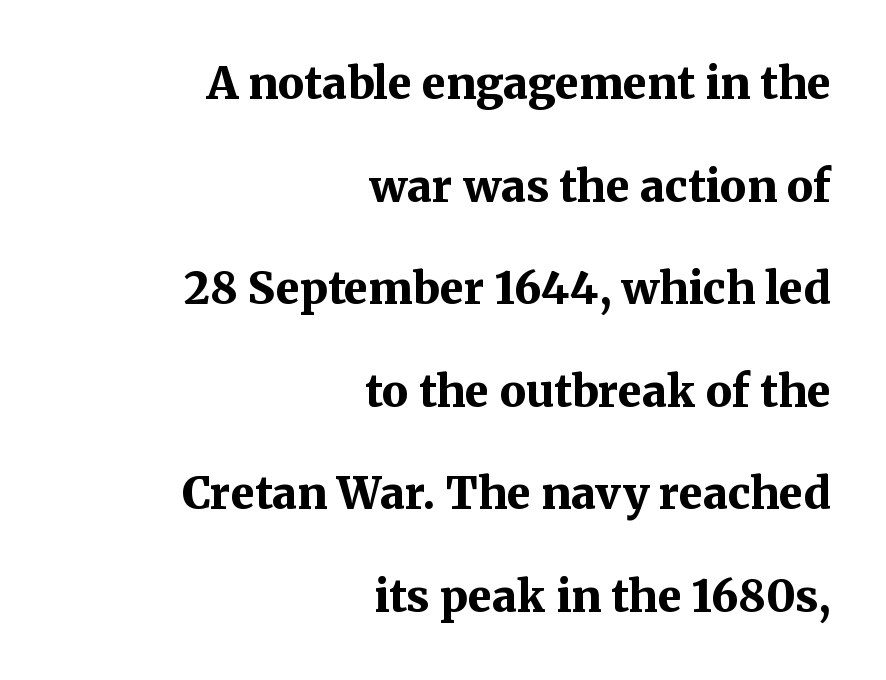
Q: Is the text bold? A: Yes.
Q: Is the text italic (slanted)? A: No, it is upright.
Q: Is the typeface a serif or a sans-serif typeface? A: Serif.
Q: Is the text underlined? A: No.
Q: How is the paragraph aligned? A: Right-aligned.
Q: Is the spacing between letters normal or unusually wide? A: Normal.
Q: Is the spacing between lines tight, normal or loose? A: Loose.
Q: Width (condensed, normal, or wide)? A: Normal.
Q: Stroke contrast? A: Medium.
Q: x-height? A: Medium.
Q: Monospaced? A: No.
